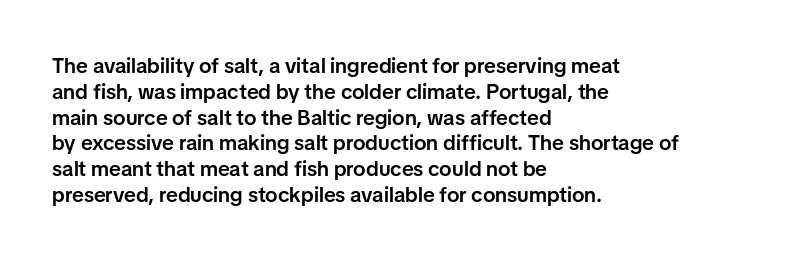
Q: Is the text bold? A: Semi-bold.
Q: Is the text italic (slanted)? A: No, it is upright.
Q: Is the text underlined? A: No.
Q: How is the paragraph aligned? A: Left-aligned.
Q: Is the spacing between letters normal or unusually wide? A: Normal.
